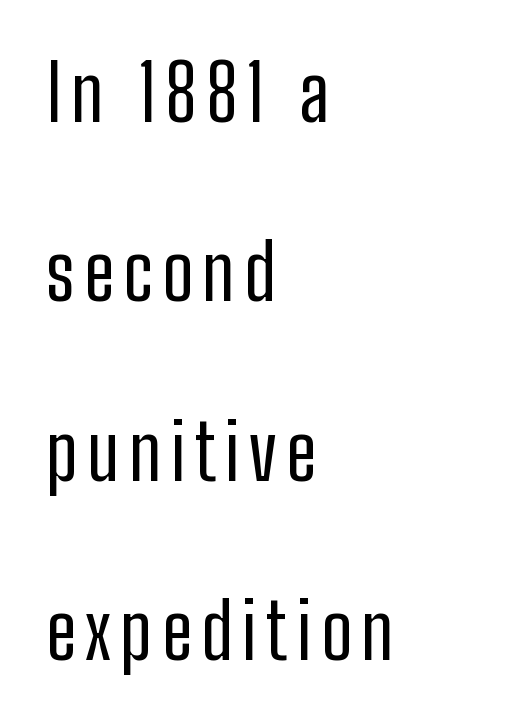
Q: Is the text bold? A: No.
Q: Is the text italic (slanted)? A: No, it is upright.
Q: Is the typeface a serif or a sans-serif typeface? A: Sans-serif.
Q: Is the text underlined? A: No.
Q: How is the paragraph aligned? A: Left-aligned.
Q: Is the spacing between lines tight, normal or loose? A: Loose.
Q: Width (condensed, normal, or wide)? A: Condensed.
Q: Stroke contrast? A: Low.
Q: x-height? A: Medium.
Q: Monospaced? A: No.
